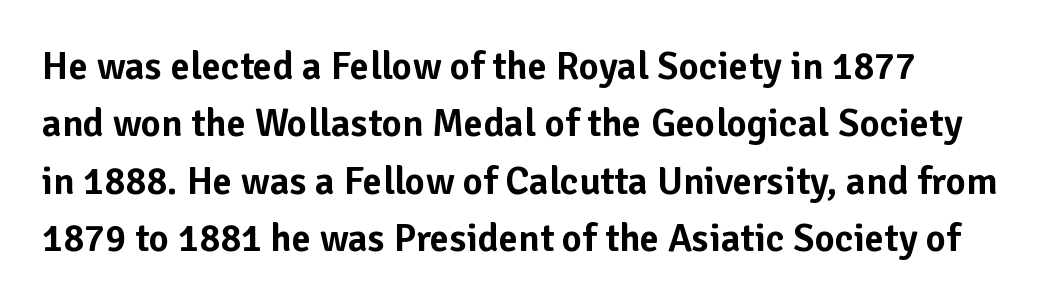
Is there much room between lines? A standard amount, neither cramped nor airy. The type family on display is of the sans-serif kind. The space beneath each line is pristine and unruled. In terms of posture, this sample is upright.
